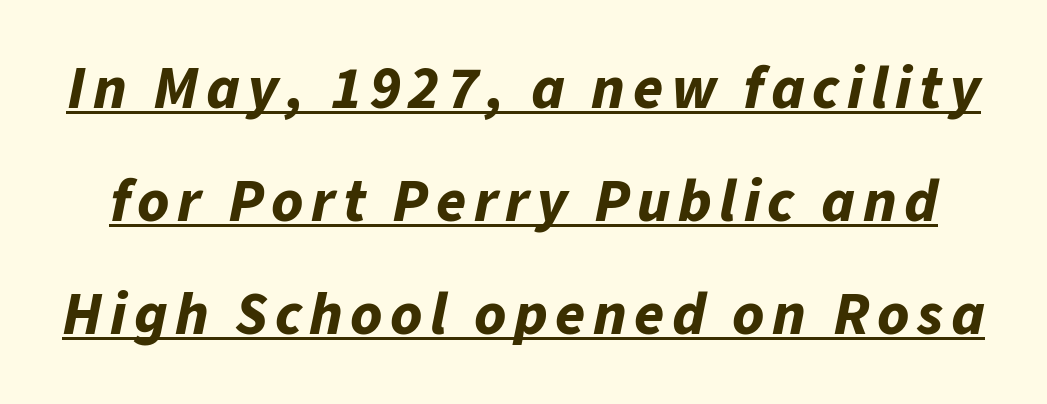
{"italic": "yes", "lean": "right", "slant_degrees": 11, "bold": "yes", "weight": "bold", "width": "normal", "stroke_contrast": "low", "x_height": "medium", "monospaced": "no", "underline": "yes", "line_spacing_ratio": 1.85, "glyph_px": 61}
